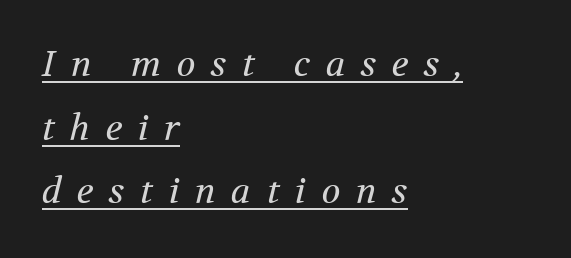
Q: Is the text bold? A: No.
Q: Is the text italic (slanted)? A: Yes, it leans right by about 12 degrees.
Q: Is the typeface a serif or a sans-serif typeface? A: Serif.
Q: Is the text underlined? A: Yes.
Q: How is the paragraph aligned? A: Left-aligned.
Q: Is the spacing between letters normal or unusually wide? A: Unusually wide.
Q: Width (condensed, normal, or wide)? A: Normal.
Q: Stroke contrast? A: Medium.
Q: x-height? A: Medium.
Q: Monospaced? A: No.
